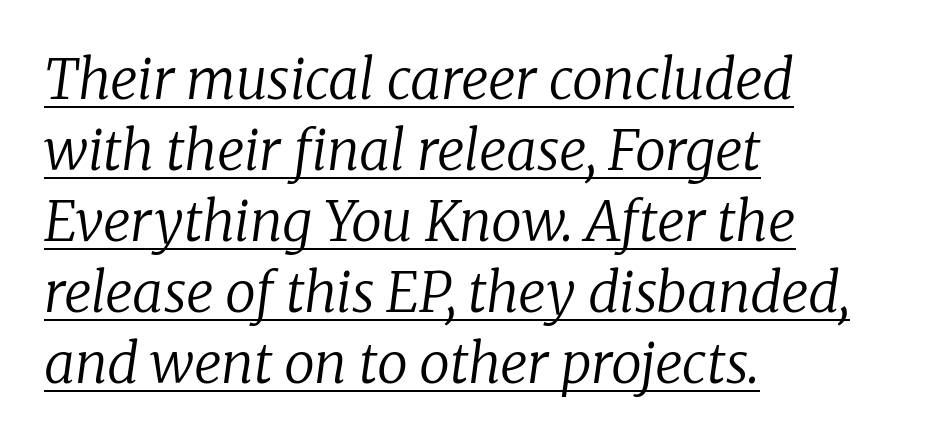
Here the designer chose a conventional face with non-uniform glyph widths. Students, observe: this is what conventionally led text looks like. The string is rendered with underlining switched on. Observe the ordinary spacing: letters are neighbours, not strangers. A quiet, ordinary-to-light weight characterises the typeface.
